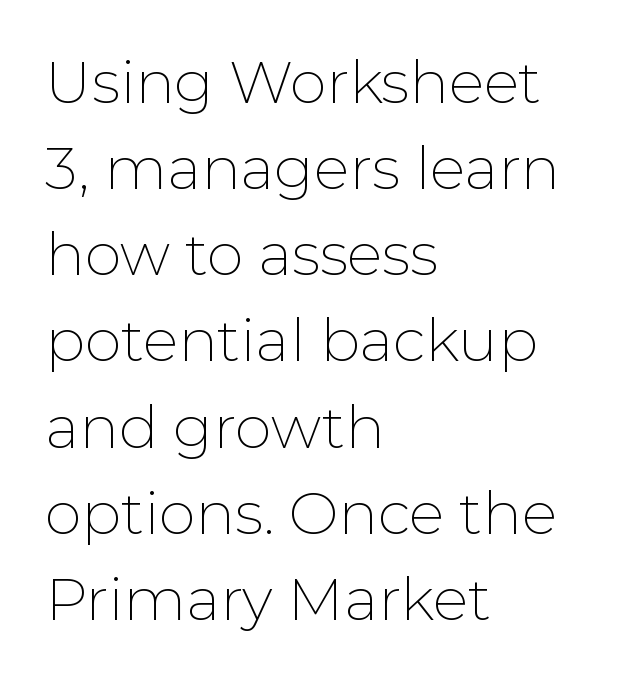
{"serif": "no", "italic": "no", "bold": "no", "weight": "thin", "width": "normal", "stroke_contrast": "low", "x_height": "medium", "monospaced": "no", "underline": "no", "align": "left", "line_spacing": "normal", "line_spacing_ratio": 1.46, "letter_spacing": "normal", "letter_spacing_em": 0.0, "glyph_px": 59}
